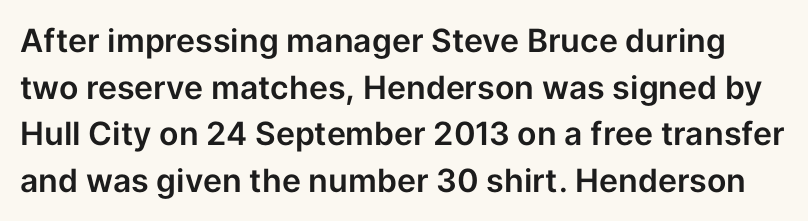
{"serif": "no", "italic": "no", "width": "normal", "stroke_contrast": "low", "x_height": "medium", "monospaced": "no", "underline": "no", "line_spacing": "normal", "line_spacing_ratio": 1.46, "letter_spacing": "normal", "letter_spacing_em": 0.0, "glyph_px": 32}
